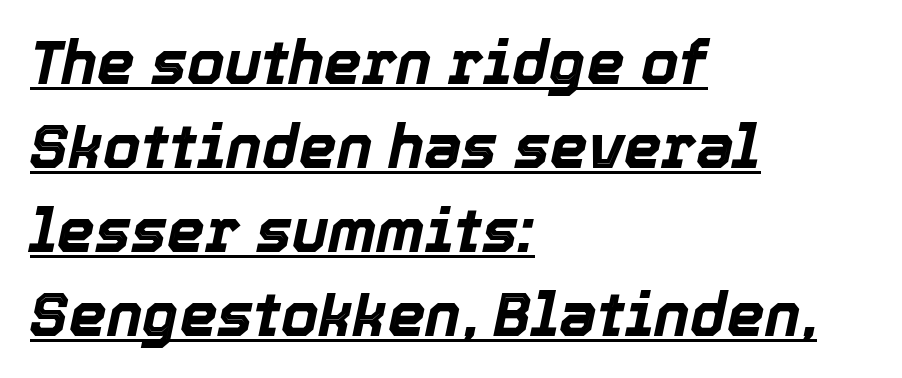
Each line of the rendering has a horizontal stroke beneath the glyphs. A typesetter would call this leading conventional body-copy spacing. You could not count columns in this text — the font is proportionally spaced. Bold? Absolutely — the strokes are thick and heavy. Horizontal alignment here is leftward, the default for most running prose. Italic: yes, the glyphs are oblique.
